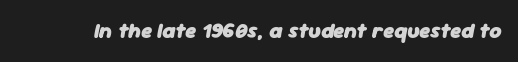
{"italic": "yes", "lean": "right", "slant_degrees": 11, "bold": "yes", "underline": "no", "letter_spacing": "normal", "letter_spacing_em": 0.0, "glyph_px": 21}
